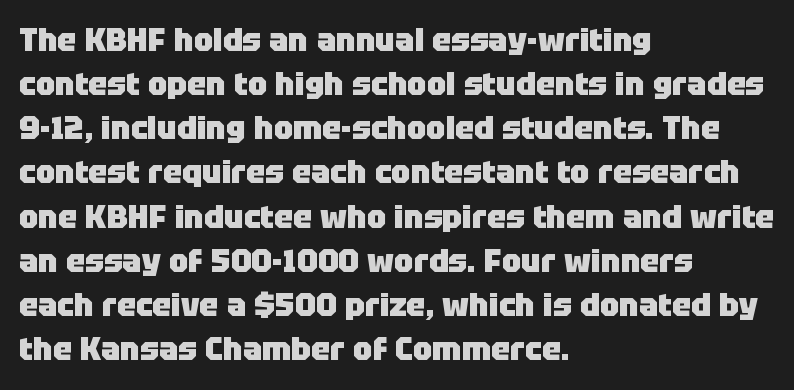
The image shows 32 px heavy sans-serif type, upright; set left-aligned, normal line spacing (1.38x), normal letter spacing, not underlined; low stroke contrast and a large x-height.
